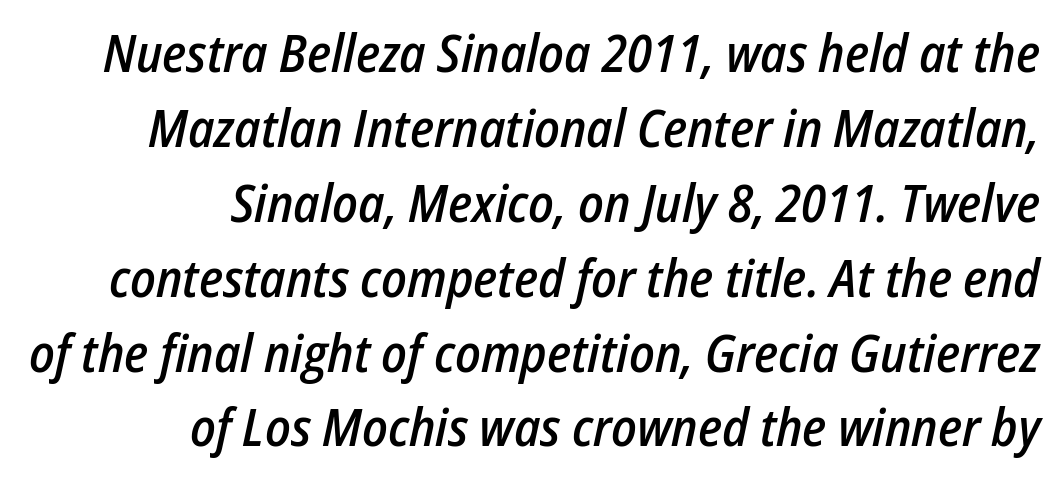
This block has exactly the height ordinary leading produces. Heft: intermediate — a semibold. The face used here is proportionally spaced, like ordinary book or web type. Honestly, there is no underline to notice here at all.
